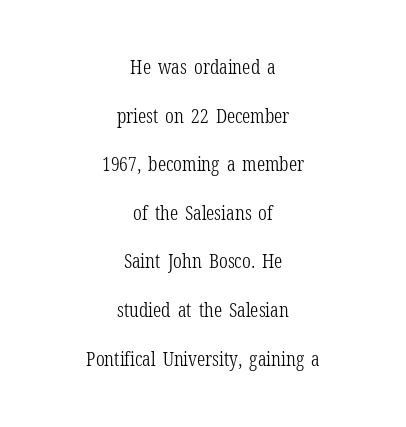
Q: Is the text bold? A: No.
Q: Is the text italic (slanted)? A: No, it is upright.
Q: Is the text underlined? A: No.
Q: How is the paragraph aligned? A: Centered.
Q: Is the spacing between letters normal or unusually wide? A: Normal.
Q: Is the spacing between lines tight, normal or loose? A: Loose.
